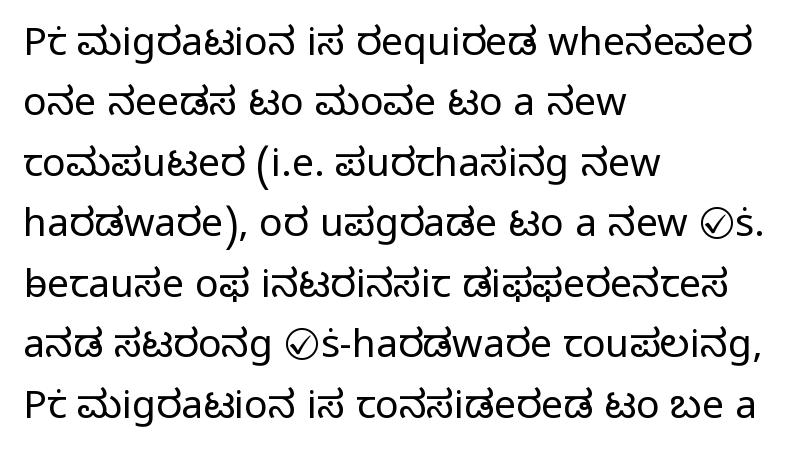
Do the characters align in a grid? No, the font is proportional. Observe the ordinary spacing: letters are neighbours, not strangers. The space directly below the letters is spotless. Weight: not bold — regular or lighter. Which margin do the lines hug? The left one — the right edge is uneven. Serif or sans? Sans — the stroke terminals are bare.
